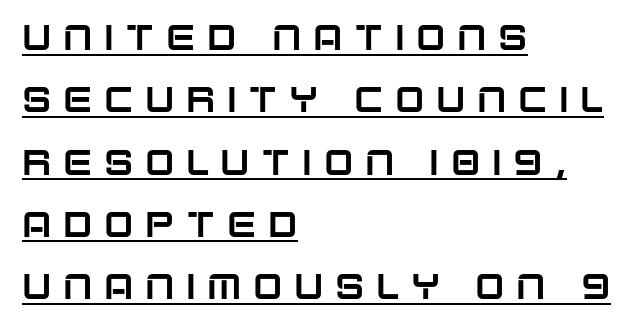
Visually the block forms a straight wall on the left and a jagged coastline on the right. Students, observe the line beneath the letters — that is underlining. Proportional: the letters do not fall into vertical columns. Serifs: no, the terminals of the letterforms are clean. Characters follow at a spacing far wider than the type designer built in.
